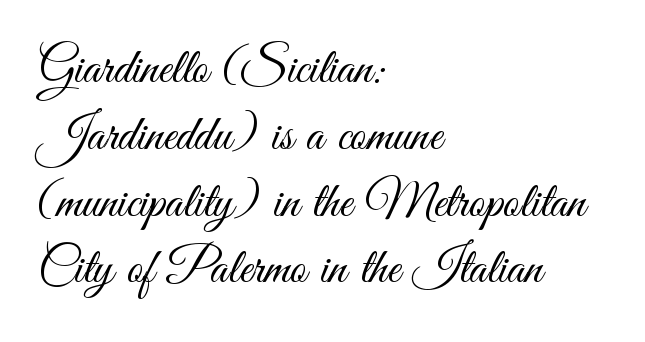
Q: Is the text bold? A: No.
Q: Is the text italic (slanted)? A: Yes.
Q: Is the typeface a serif or a sans-serif typeface? A: Sans-serif.
Q: Is the text underlined? A: No.
Q: How is the paragraph aligned? A: Left-aligned.
Q: Is the spacing between letters normal or unusually wide? A: Normal.
Q: Is the spacing between lines tight, normal or loose? A: Normal.
Q: Width (condensed, normal, or wide)? A: Condensed.
Q: Stroke contrast? A: Medium.
Q: x-height? A: Small.
Q: Monospaced? A: No.
